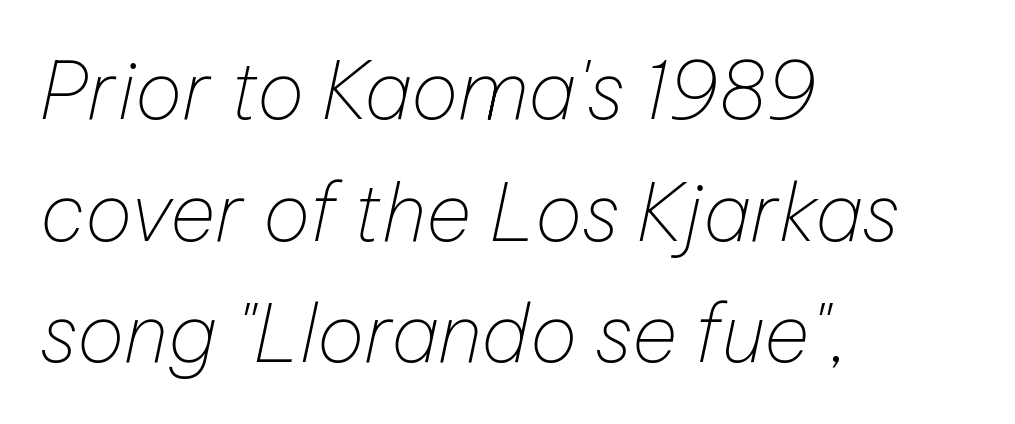
The image shows 79 px thin type, italic (leaning right); set left-aligned, normal line spacing (1.54x), normal letter spacing, not underlined; low stroke contrast and a medium x-height.
